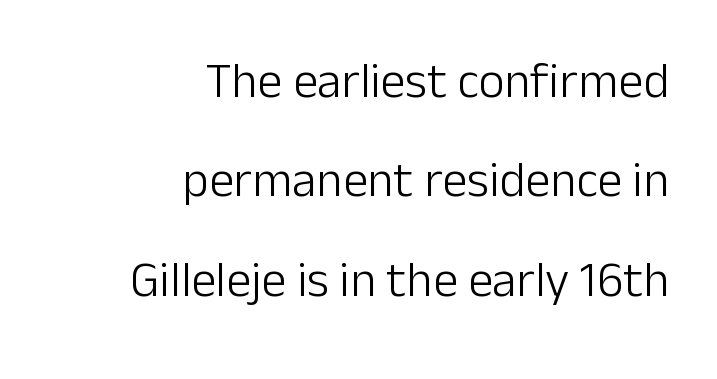
Q: Is the text bold? A: No.
Q: Is the text italic (slanted)? A: No, it is upright.
Q: Is the typeface a serif or a sans-serif typeface? A: Sans-serif.
Q: Is the text underlined? A: No.
Q: How is the paragraph aligned? A: Right-aligned.
Q: Is the spacing between letters normal or unusually wide? A: Normal.
Q: Is the spacing between lines tight, normal or loose? A: Loose.
Q: Width (condensed, normal, or wide)? A: Normal.
Q: Stroke contrast? A: Low.
Q: x-height? A: Medium.
Q: Monospaced? A: No.
